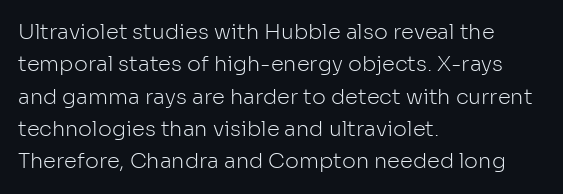
Q: Is the text bold? A: No.
Q: Is the text italic (slanted)? A: No, it is upright.
Q: Is the text underlined? A: No.
Q: How is the paragraph aligned? A: Left-aligned.
Q: Is the spacing between letters normal or unusually wide? A: Normal.
Q: Is the spacing between lines tight, normal or loose? A: Normal.
